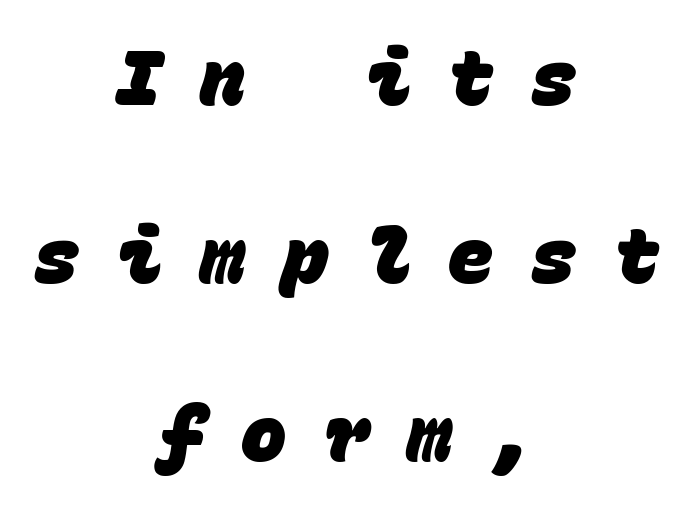
A full-strength bold gives these letters their thick strokes. The letters march in equal steps, a hallmark of fixed-pitch type. Are there feet on the stems? There aren't — it's a sans. The letterforms stand isolated, each surrounded by extra space. The rendering uses a large line-height, opening up the rows.
